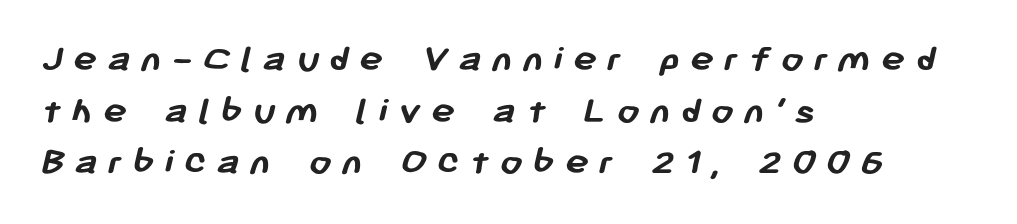
The image shows 40 px semibold sans-serif type; set left-aligned, normal line spacing (1.29x), unusually wide letter spacing (+0.25 em), not underlined; low stroke contrast and a medium x-height.
